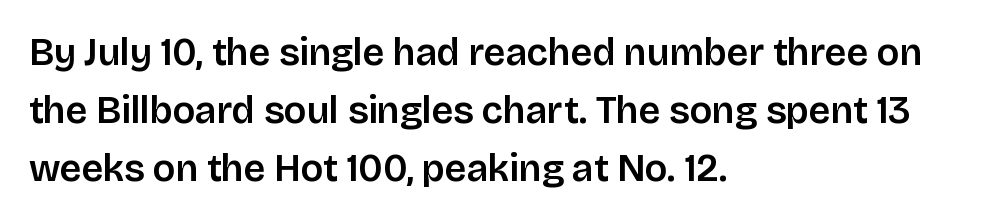
To sum up the face: it is a sans, with no serifs. The axis of the letterforms is exactly vertical. The space between consecutive lines is moderate. Reading down the block, your eye returns to a fixed left position each line. Here the glyphs are tracked normally, forming tight word shapes. Proportional: the letters do not fall into vertical columns.
